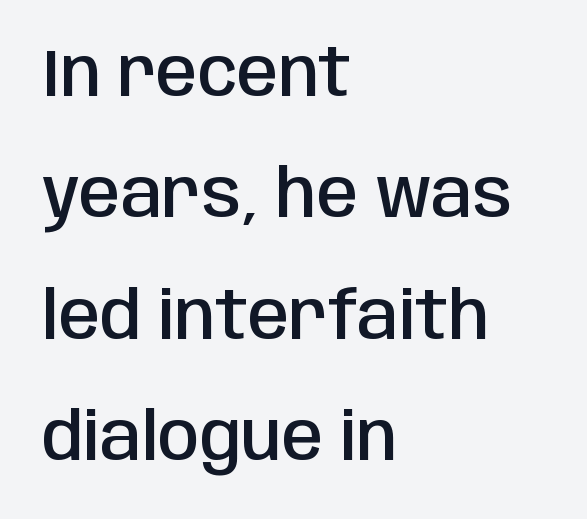
The text block is weighted toward the left margin, trailing off unevenly rightward. This is the in-between weight designers call semibold or demi. The letters stand upright; this is a roman face. Nope, no serifs anywhere on these letters.
